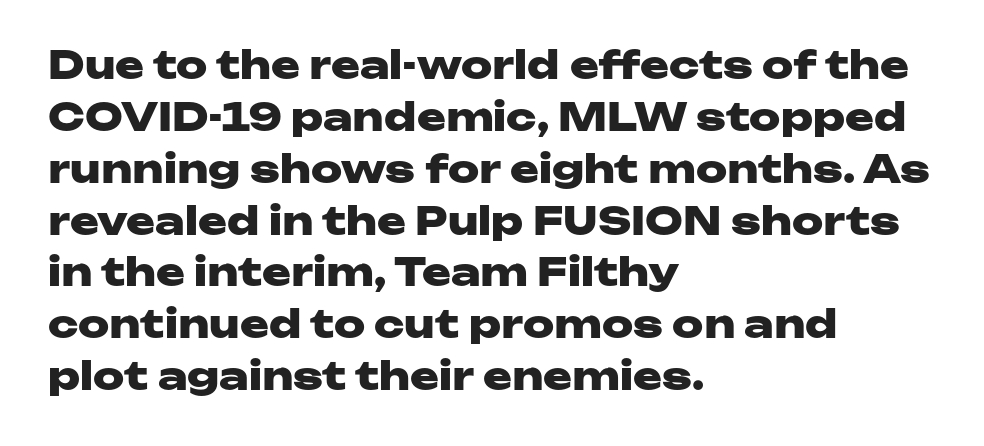
Line spacing here is normal. Between one letter and the next there's only the usual sliver of space. You could not count columns in this text — the font is proportionally spaced. Each line starts at the same left margin while the right side varies. The letters stand upright; this is a roman face. Letters rest on an invisible, unmarked baseline.
